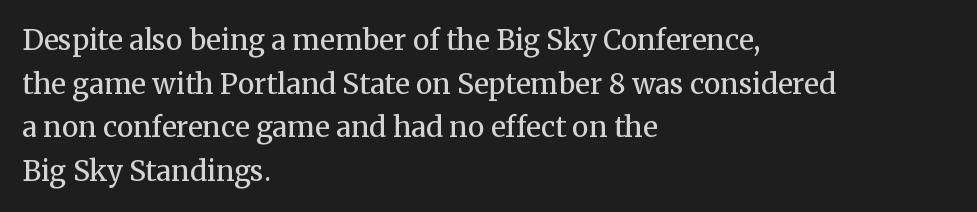
Unbolded letterforms with no extra heft. Bare-footed words on every line. The letters advance in unequal steps, a hallmark of proportional type. The letterforms sit shoulder to shoulder at normal distance. In CSS terms this would be text-align: left.
